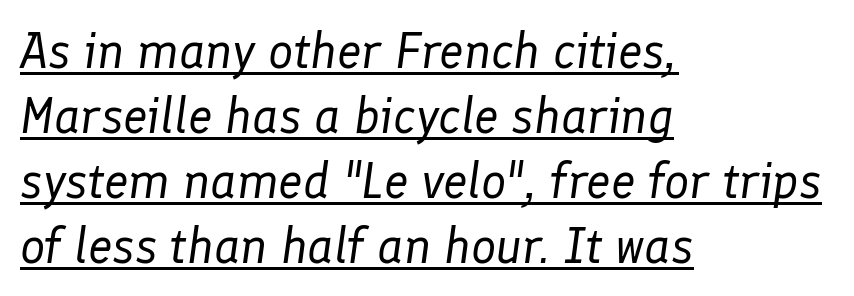
Q: Is the text bold? A: No.
Q: Is the text italic (slanted)? A: Yes, it leans right by about 8 degrees.
Q: Is the text underlined? A: Yes.
Q: How is the paragraph aligned? A: Left-aligned.
Q: Is the spacing between letters normal or unusually wide? A: Normal.
Q: Is the spacing between lines tight, normal or loose? A: Normal.
Q: Width (condensed, normal, or wide)? A: Normal.
Q: Stroke contrast? A: Low.
Q: x-height? A: Medium.
Q: Monospaced? A: No.
